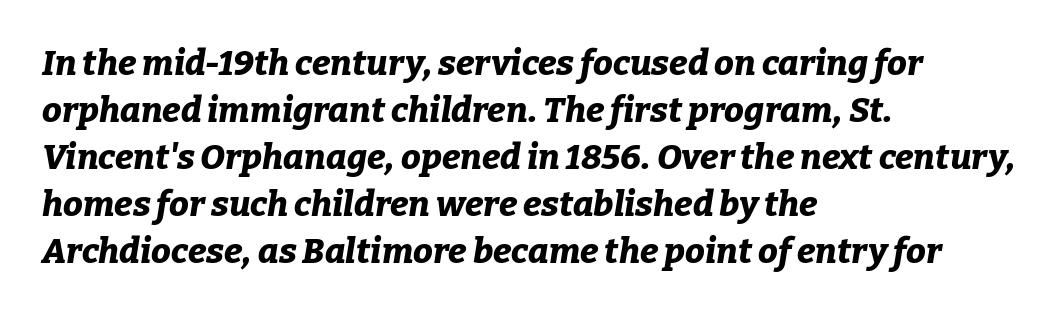
The image shows 35 px bold type, italic (leaning right); set left-aligned, normal line spacing (1.34x), normal letter spacing, not underlined; low stroke contrast and a medium x-height.
